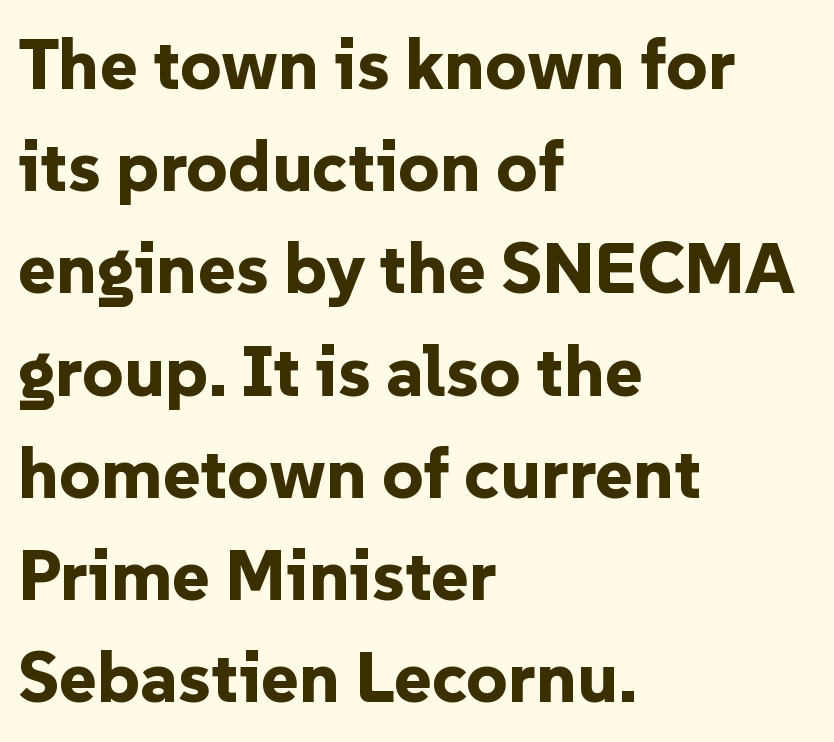
Spacing between characters is what you'd get straight out of the box. Teacher's note: observe the even left margin — that is flush-left alignment. Glance below the letters and you will spot only blank space. Pretty heavy lettering here — definitely bold. Character widths vary here, with narrow letters taking less room than wide ones.
